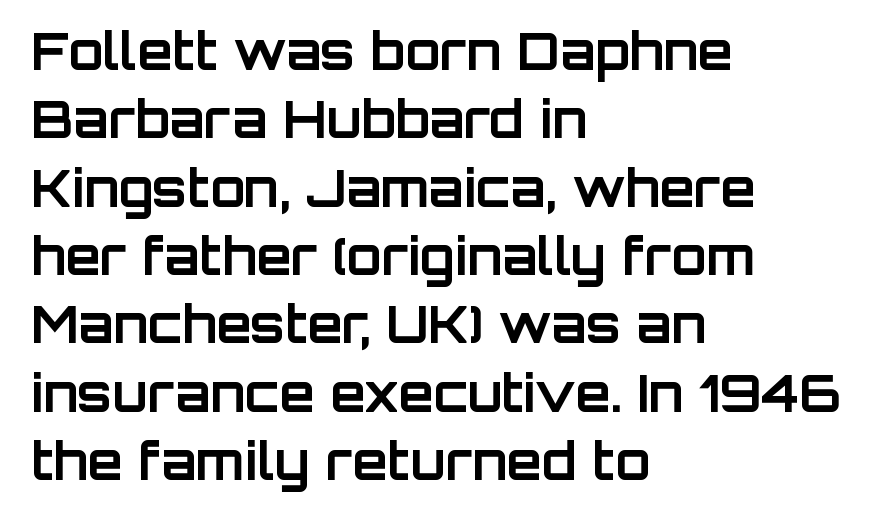
The image shows 51 px bold sans-serif type, upright; set left-aligned, normal line spacing (1.34x), normal letter spacing, not underlined; low stroke contrast and a large x-height.
